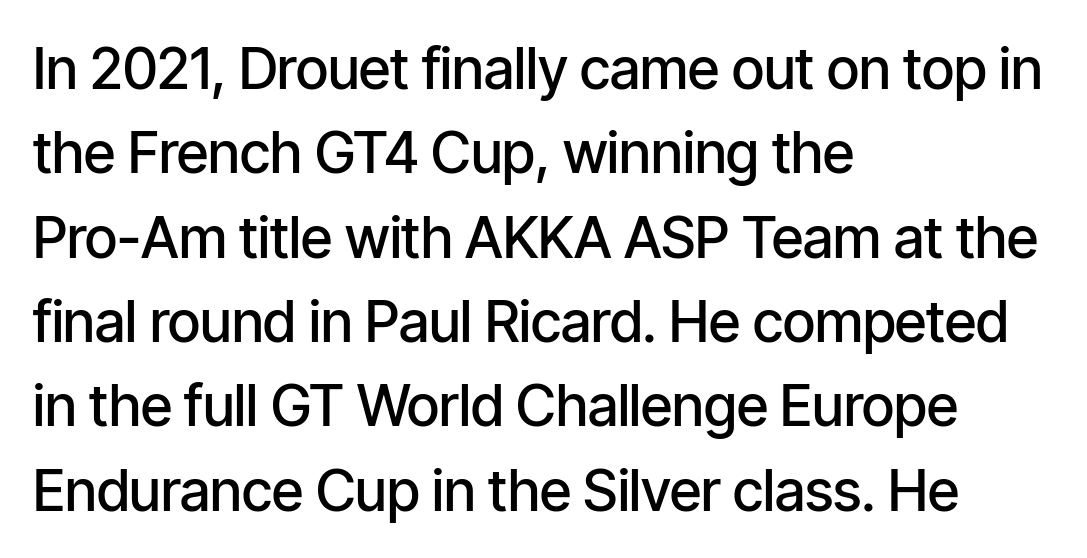
The image shows 57 px semibold, condensed sans-serif type, upright; set left-aligned, normal line spacing (1.48x), normal letter spacing, not underlined; low stroke contrast and a medium x-height.
